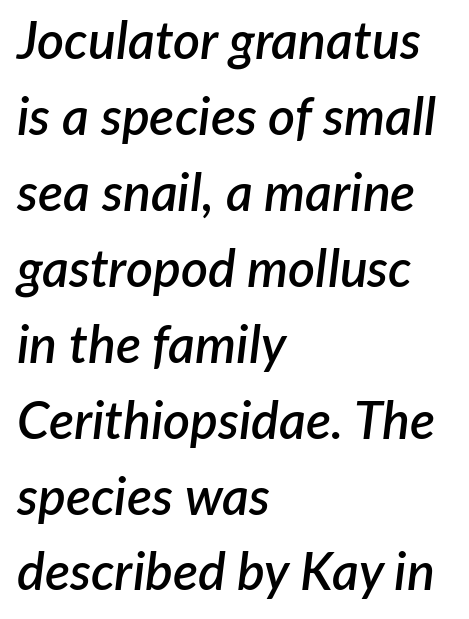
It's the slanting kind of type. Each letter keeps its own natural width here, so spacing adapts to shape. Caption: multi-line text, flush left, ragged right. Check under the words: just untouched page. Bold? Not quite — semibold, heavier than regular but stopping short.
